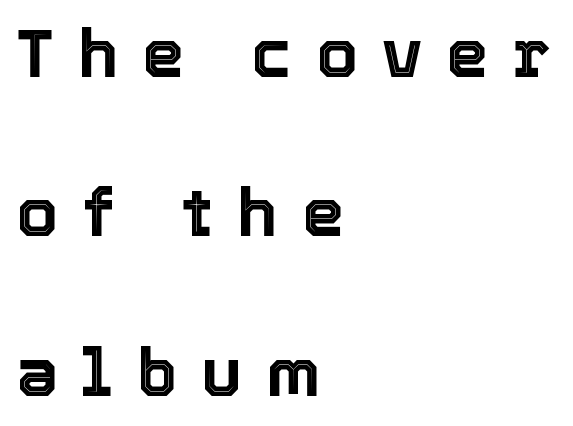
Honestly, there is no underline to notice here at all. These lines are rendered in a variable-pitch font. It's the straight-up-and-down kind of type. These lines have a slow, spaced-out rhythm from letter to letter. Whoever set this chose breathing room over compactness in the vertical rhythm. Typeset ragged right — the left edge is the straight one.
